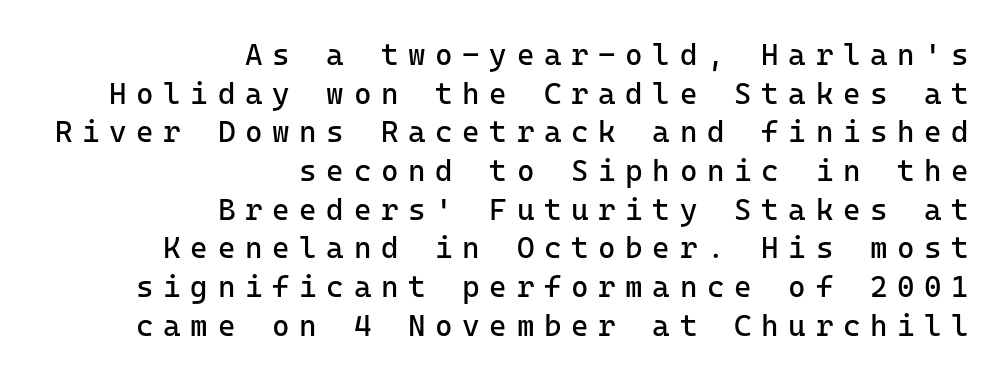
The image shows 30 px regular-weight sans-serif type, upright, monospaced; set right-aligned, normal line spacing (1.29x), unusually wide letter spacing (+0.32 em), not underlined; low stroke contrast and a medium x-height.
